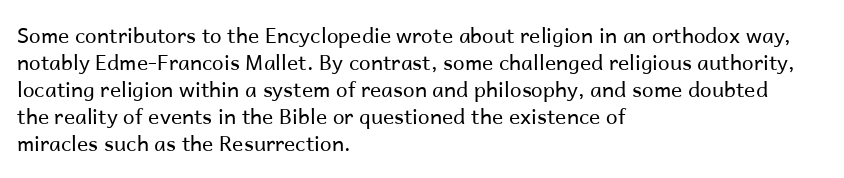
{"italic": "no", "bold": "no", "underline": "no", "align": "left", "line_spacing": "normal", "line_spacing_ratio": 1.29, "letter_spacing": "normal", "letter_spacing_em": 0.0, "glyph_px": 21}
